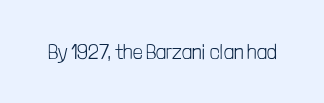
The passage shown is not underscored anywhere. The font's upright variant was chosen for this text. Stems here are at most as thick as an everyday book face. Observe the ordinary spacing: letters are neighbours, not strangers.
